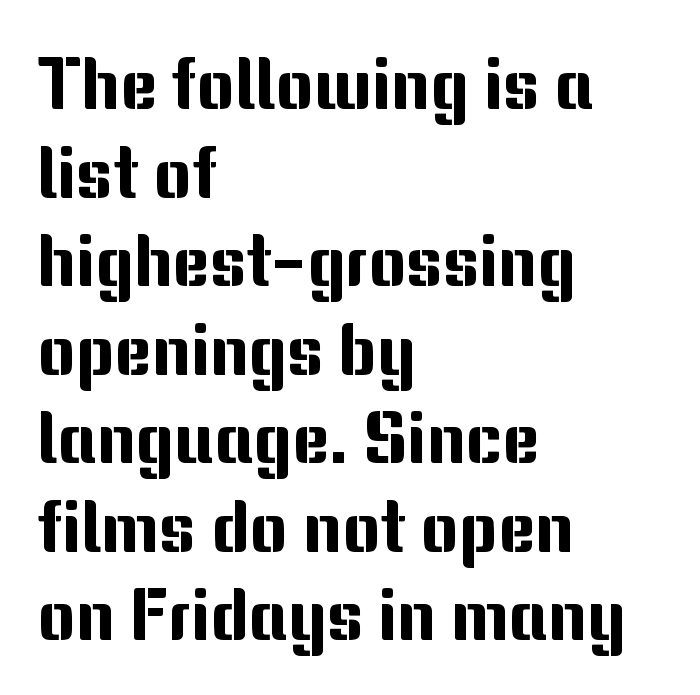
Q: Is the text italic (slanted)? A: No, it is upright.
Q: Is the typeface a serif or a sans-serif typeface? A: Sans-serif.
Q: Is the text underlined? A: No.
Q: How is the paragraph aligned? A: Left-aligned.
Q: Is the spacing between letters normal or unusually wide? A: Normal.
Q: Width (condensed, normal, or wide)? A: Normal.
Q: Stroke contrast? A: Medium.
Q: x-height? A: Medium.
Q: Monospaced? A: No.
